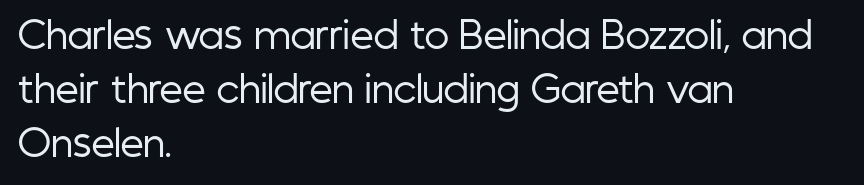
A sans-serif font was chosen for this passage. Vertically, the passage feels balanced, rows spaced as you'd expect. Looks like regular typesetting: each glyph gets only the width it needs. The line texture is even and compact thanks to regular tracking. Glance below the letters and you will spot only blank space. Quick note: not italic, upright.
